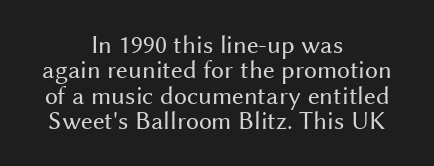
Q: Is the text bold? A: No.
Q: Is the text italic (slanted)? A: No, it is upright.
Q: Is the text underlined? A: No.
Q: How is the paragraph aligned? A: Centered.
Q: Is the spacing between letters normal or unusually wide? A: Normal.
Q: Is the spacing between lines tight, normal or loose? A: Tight.
